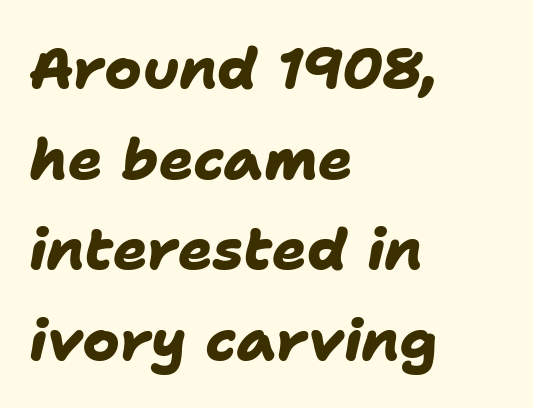
{"serif": "no", "bold": "yes", "weight": "heavy", "width": "normal", "stroke_contrast": "low", "x_height": "medium", "monospaced": "no", "underline": "no", "align": "left", "line_spacing": "normal", "line_spacing_ratio": 1.59, "letter_spacing": "normal", "letter_spacing_em": 0.0, "glyph_px": 57}
